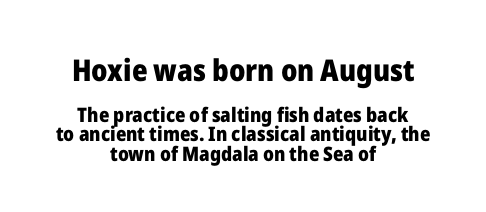
The image shows 30 px heavy sans-serif type, upright; set centered, tight line spacing (0.99x), normal letter spacing, not underlined; the first (top) block is 1.5x larger; low stroke contrast and a medium x-height.
